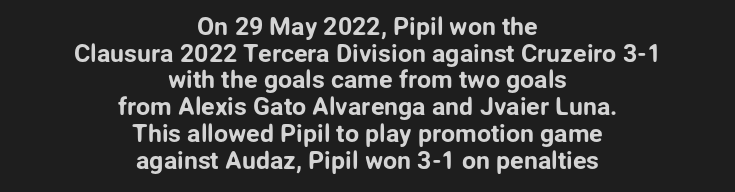
Q: Is the text italic (slanted)? A: No, it is upright.
Q: Is the text underlined? A: No.
Q: How is the paragraph aligned? A: Centered.
Q: Is the spacing between letters normal or unusually wide? A: Normal.
Q: Is the spacing between lines tight, normal or loose? A: Tight.
